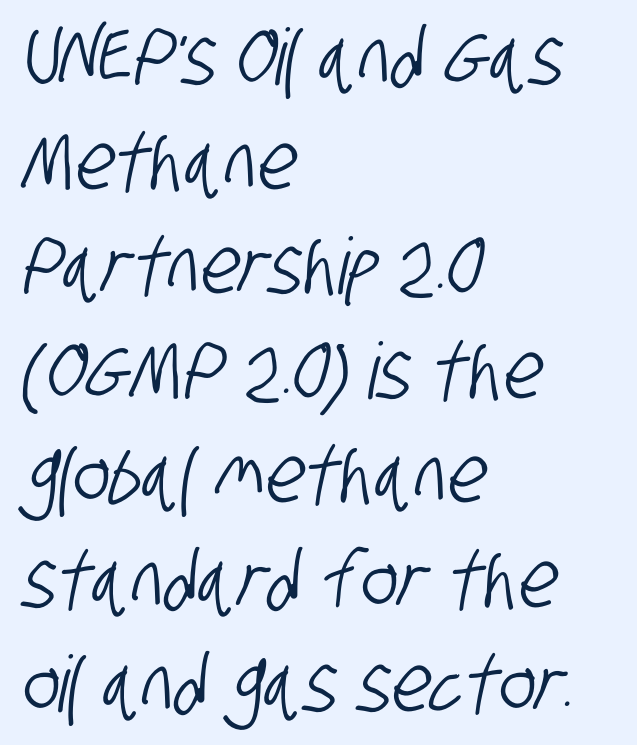
The passage shown stacks its lines at a standard gap. Words appear dense and cohesive because spacing is normal. Looks like regular typesetting: each glyph gets only the width it needs. The compositor pushed each line to the left boundary. The gap between lines stays unmarked.
